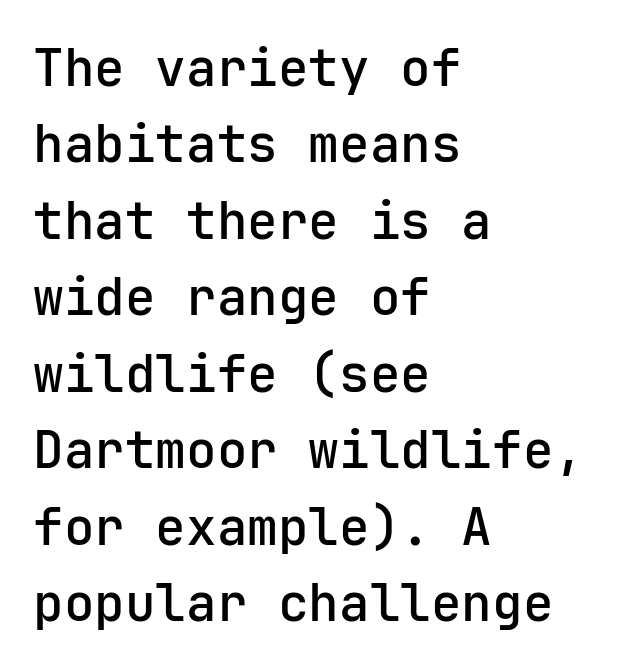
The block of text has a typical density, with ordinary space between rows. The rendering uses typewriter-style spacing with identical character cells. Look at the bottom of the vertical strokes: they stop flat, with no serifs. The words here are not underlined. Observe the ordinary spacing: letters are neighbours, not strangers. These lines are set flush left with a ragged right edge.
